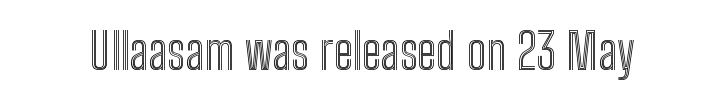
{"italic": "no", "width": "condensed", "x_height": "medium", "monospaced": "no", "underline": "no", "letter_spacing": "normal", "letter_spacing_em": 0.0, "glyph_px": 49}
